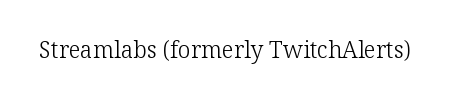
{"italic": "no", "bold": "no", "underline": "no", "letter_spacing": "normal", "letter_spacing_em": 0.0, "glyph_px": 23}
